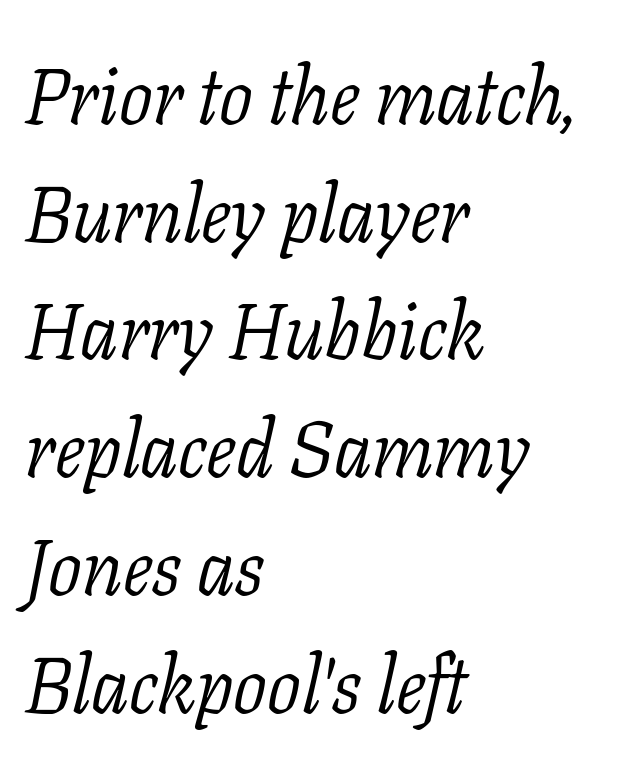
Posture: slanted. Inter-character spacing is left at the font's built-in metrics. Weight: in the light-to-regular range. Proportional: the letters do not fall into vertical columns.
